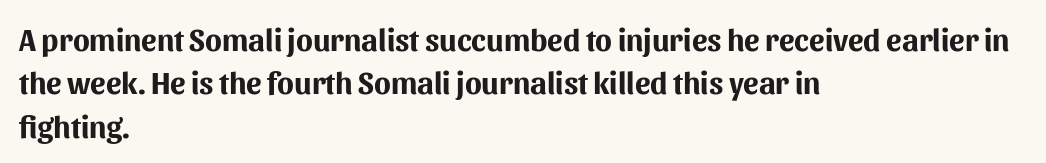
Q: Is the text bold? A: Yes.
Q: Is the text italic (slanted)? A: No, it is upright.
Q: Is the typeface a serif or a sans-serif typeface? A: Sans-serif.
Q: Is the text underlined? A: No.
Q: How is the paragraph aligned? A: Left-aligned.
Q: Is the spacing between letters normal or unusually wide? A: Normal.
Q: Is the spacing between lines tight, normal or loose? A: Normal.
Q: Width (condensed, normal, or wide)? A: Normal.
Q: Stroke contrast? A: Medium.
Q: x-height? A: Medium.
Q: Monospaced? A: No.
